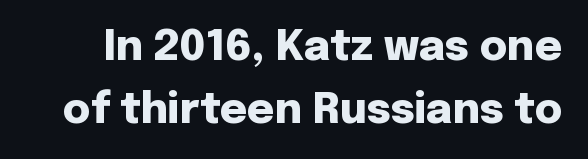
{"serif": "no", "italic": "no", "bold": "yes", "weight": "heavy", "width": "normal", "stroke_contrast": "low", "x_height": "medium", "monospaced": "no", "underline": "no", "line_spacing": "normal", "line_spacing_ratio": 1.5, "letter_spacing": "normal", "letter_spacing_em": 0.0, "glyph_px": 42}
